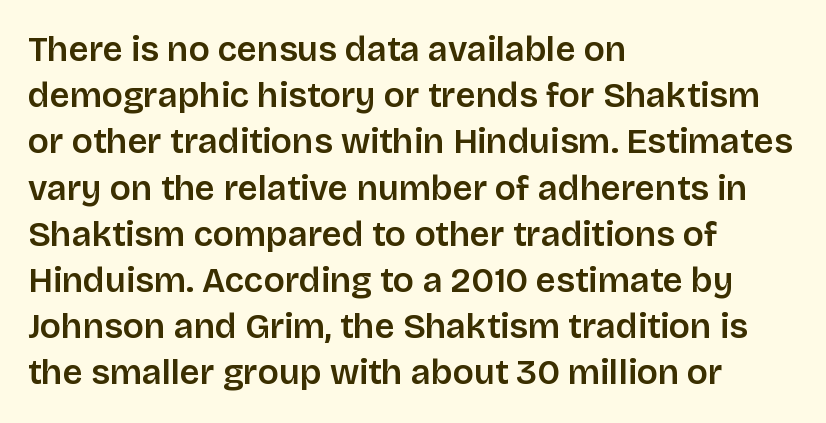
The leading is moderate, giving the passage an even texture. Serifs: no, the terminals of the letterforms are clean. The space directly below the letters is spotless. The face used here is proportionally spaced, like ordinary book or web type.
